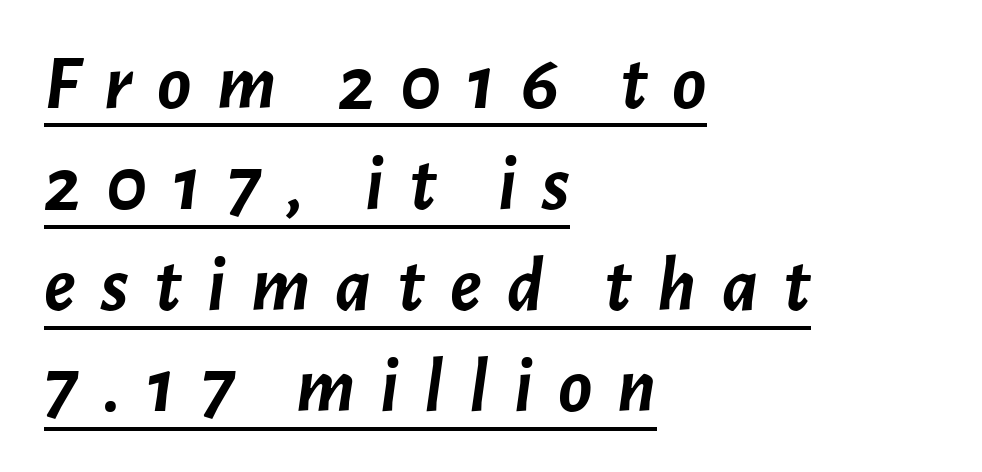
Q: Is the text bold? A: Yes.
Q: Is the text italic (slanted)? A: Yes, it leans right by about 7 degrees.
Q: Is the text underlined? A: Yes.
Q: How is the paragraph aligned? A: Left-aligned.
Q: Is the spacing between letters normal or unusually wide? A: Unusually wide.
Q: Is the spacing between lines tight, normal or loose? A: Normal.
Q: Width (condensed, normal, or wide)? A: Normal.
Q: Stroke contrast? A: Low.
Q: x-height? A: Medium.
Q: Monospaced? A: No.
